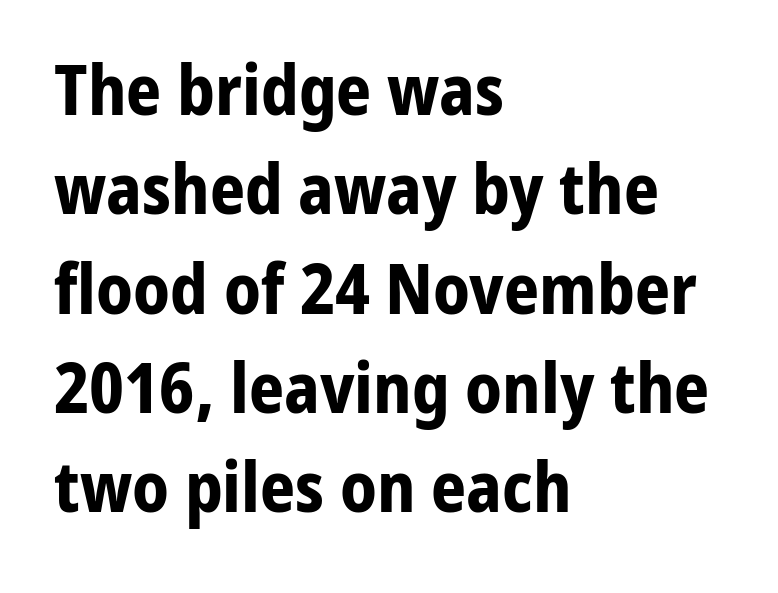
{"serif": "no", "italic": "no", "bold": "yes", "weight": "bold", "width": "normal", "stroke_contrast": "low", "x_height": "medium", "monospaced": "no", "underline": "no", "align": "left", "line_spacing": "normal", "line_spacing_ratio": 1.44, "letter_spacing": "normal", "letter_spacing_em": 0.0, "glyph_px": 69}
